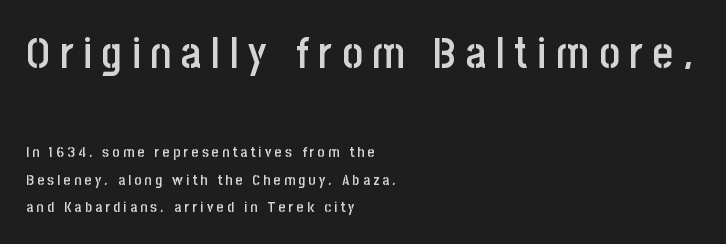
The sample has been set in demibold, a notch under bold. Type style note: lacks serifs. Bigger letters appear in the top chunk; the bottom chunk is reduced. Underlining? Definitely not there. Is the block centered? No — it sits flush against the left margin.
